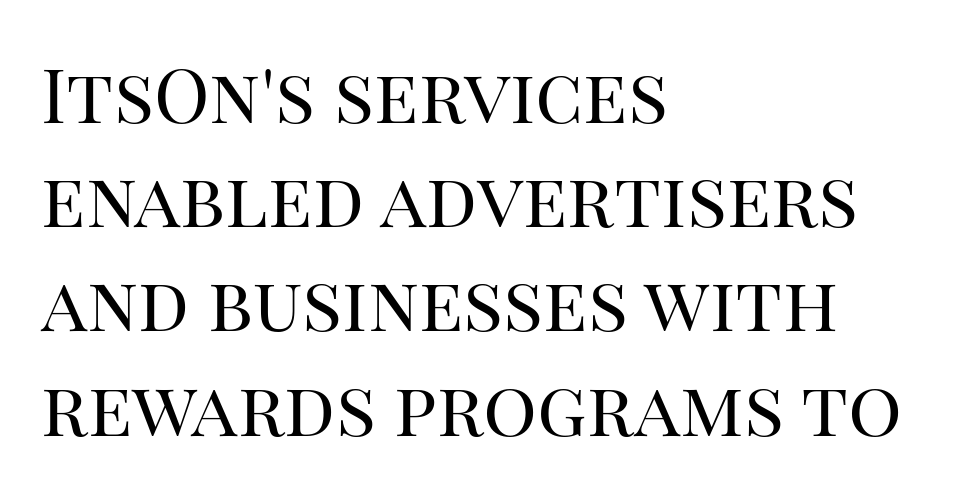
{"serif": "yes", "italic": "no", "bold": "no", "weight": "regular", "width": "normal", "stroke_contrast": "high", "x_height": "large", "monospaced": "no", "underline": "no", "align": "left", "line_spacing": "normal", "line_spacing_ratio": 1.39, "letter_spacing": "normal", "letter_spacing_em": 0.0, "glyph_px": 75}
